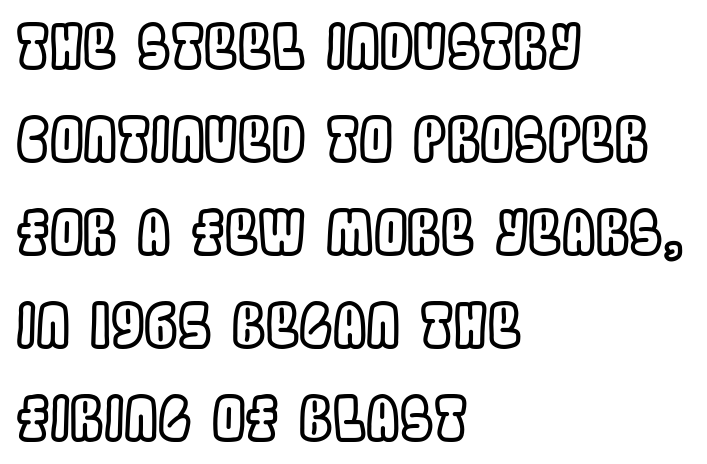
The rendering uses natural spacing where letterforms have individual widths. Only glyphs here, with clear space below each row. The rag falls on the right side of this text block. Rendered with straight, roman letterforms.
